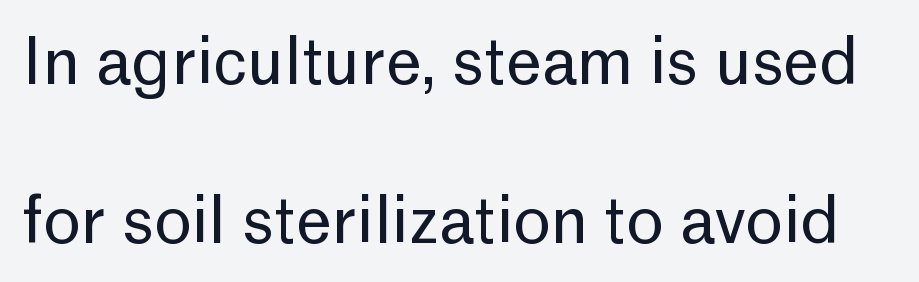
{"serif": "no", "italic": "no", "bold": "no", "weight": "regular", "width": "normal", "stroke_contrast": "low", "x_height": "medium", "monospaced": "no", "underline": "no", "line_spacing": "loose", "line_spacing_ratio": 2.49, "letter_spacing": "normal", "letter_spacing_em": 0.0, "glyph_px": 64}
